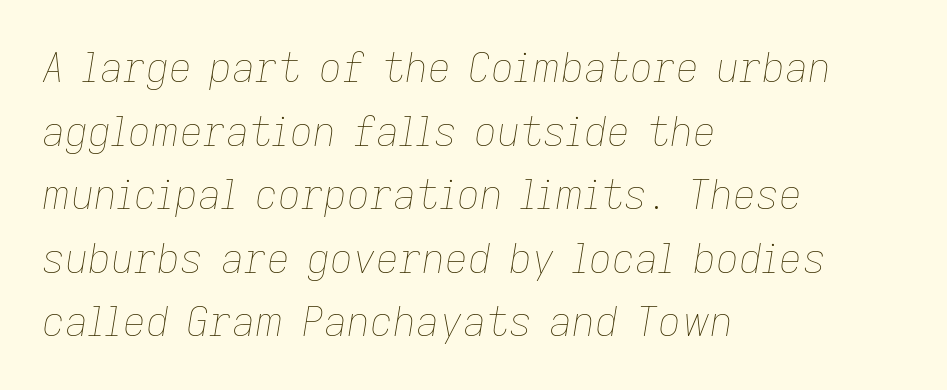
{"italic": "yes", "lean": "right", "slant_degrees": 9, "bold": "no", "weight": "thin", "width": "normal", "stroke_contrast": "low", "x_height": "medium", "monospaced": "no", "underline": "no", "align": "left", "line_spacing": "normal", "line_spacing_ratio": 1.59, "letter_spacing": "normal", "letter_spacing_em": 0.0, "glyph_px": 40}
